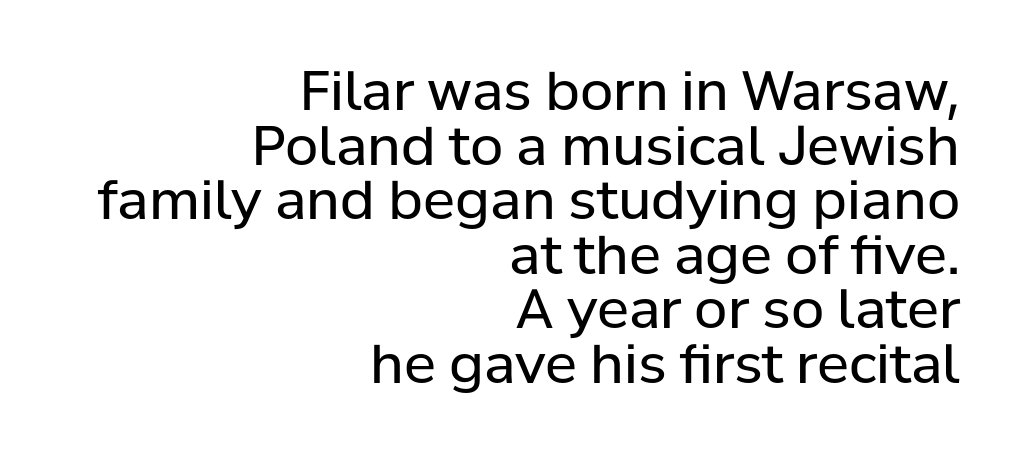
Q: Is the text bold? A: No.
Q: Is the text italic (slanted)? A: No, it is upright.
Q: Is the typeface a serif or a sans-serif typeface? A: Sans-serif.
Q: Is the text underlined? A: No.
Q: How is the paragraph aligned? A: Right-aligned.
Q: Is the spacing between letters normal or unusually wide? A: Normal.
Q: Is the spacing between lines tight, normal or loose? A: Tight.
Q: Width (condensed, normal, or wide)? A: Normal.
Q: Stroke contrast? A: Low.
Q: x-height? A: Medium.
Q: Monospaced? A: No.
